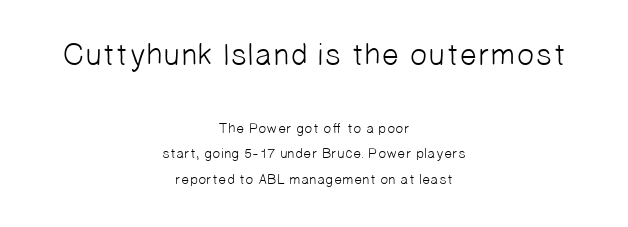
Q: Is the text bold? A: No.
Q: Is the typeface a serif or a sans-serif typeface? A: Sans-serif.
Q: Is the text underlined? A: No.
Q: How is the paragraph aligned? A: Centered.
Q: Is the spacing between letters normal or unusually wide? A: Normal.
Q: Which block of text is set in a larger size, the first (top) or the second (bottom)? A: The first (top) one.
Q: Width (condensed, normal, or wide)? A: Normal.
Q: Stroke contrast? A: Low.
Q: x-height? A: Medium.
Q: Monospaced? A: No.
